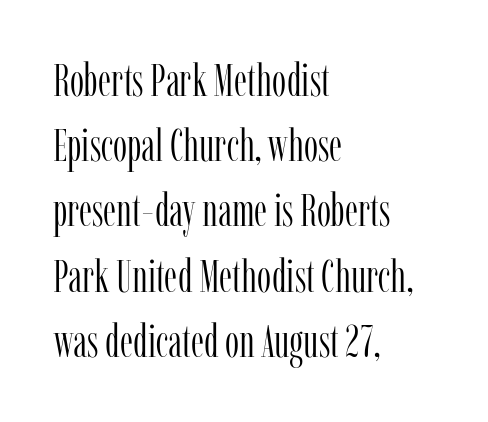
The image shows 45 px light, condensed serif type, upright; set left-aligned, normal line spacing (1.45x), normal letter spacing, not underlined; low stroke contrast and a medium x-height.
